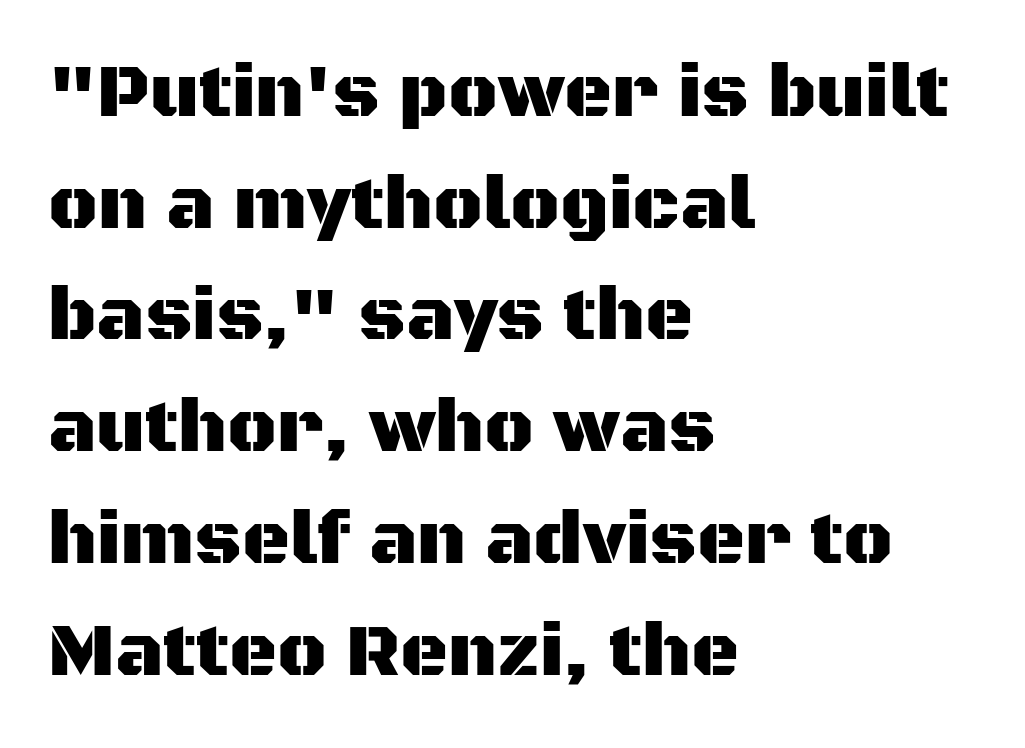
Think of a printed novel: that variable character pitch is what you see here. All the whitespace from short lines collects on the right. Are there feet on the stems? There aren't — it's a sans. The zone under the glyphs is completely vacant. The rendering uses a moderate line-height, typical for paragraphs. Italic? Not at all — the glyphs are vertical.
